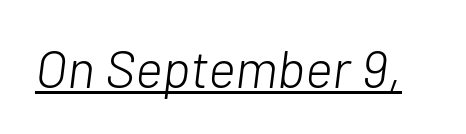
The image shows 53 px light type, italic (leaning right); set normal letter spacing, underlined; low stroke contrast and a medium x-height.
